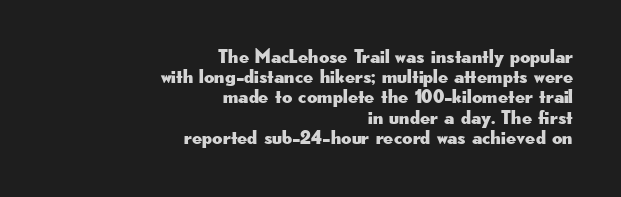
Designer's note — italics off, roman on. Where is the straight margin? On the right. Glance below the letters and you will spot only blank space. These lines huddle together more closely than default settings would place them.
